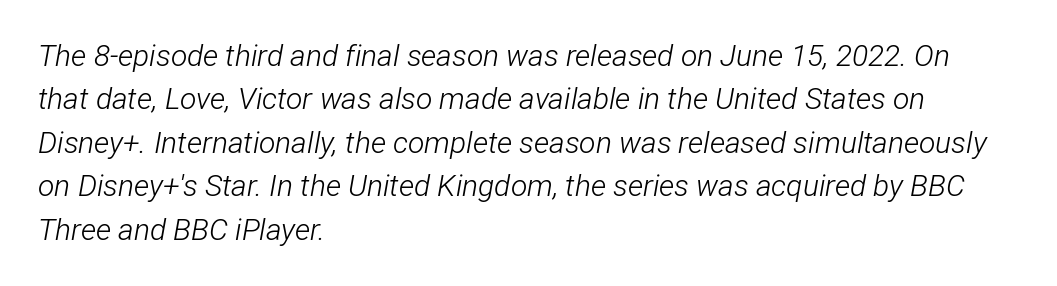
Q: Is the text bold? A: No.
Q: Is the text italic (slanted)? A: Yes, it leans right by about 12 degrees.
Q: Is the text underlined? A: No.
Q: How is the paragraph aligned? A: Left-aligned.
Q: Is the spacing between letters normal or unusually wide? A: Normal.
Q: Is the spacing between lines tight, normal or loose? A: Normal.
Q: Width (condensed, normal, or wide)? A: Condensed.
Q: Stroke contrast? A: Low.
Q: x-height? A: Medium.
Q: Monospaced? A: No.
